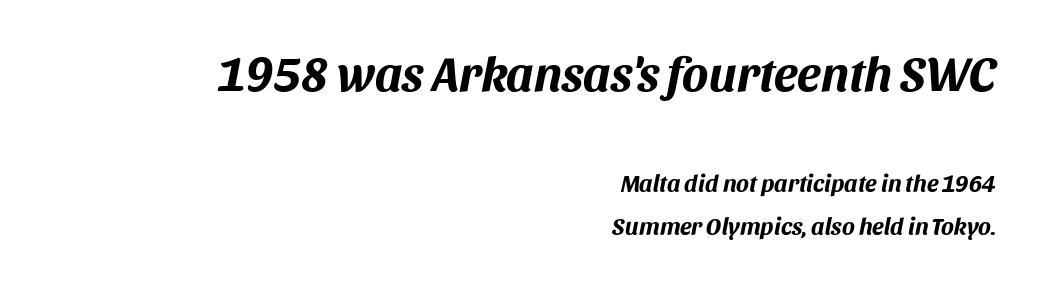
The zone under the glyphs is completely vacant. The ragged edge is on the left, which tells us the setting is flush right. The passage shown begins with its larger block and ends with its smaller one. The passage shown is typed in a proportional face where columns would drift.
